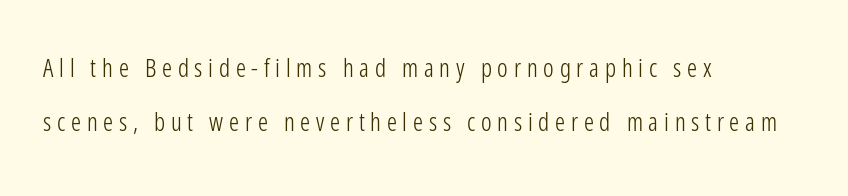
The image shows 25 px text type, upright; set left-aligned, loose line spacing (2.16x), unusually wide letter spacing (+0.23 em), not underlined.
